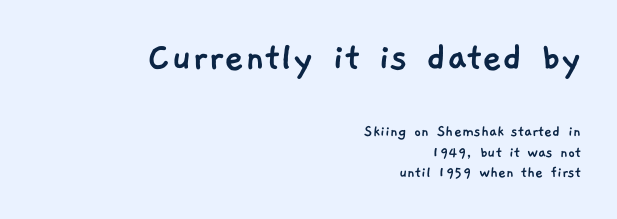
The image shows 43 px sans-serif type; set right-aligned, line spacing 1.22x, normal letter spacing, not underlined; the first (top) block is 2.53x larger; low stroke contrast and a medium x-height.
